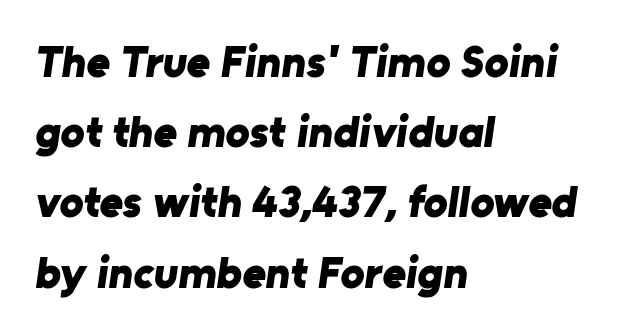
Default kerning and tracking; the words read as compact shapes. Just letters on the line, the space beneath them empty. The passage is arranged the way most books set body copy — flush left. Do the characters align in a grid? No, the font is proportional. Does the type have serifs? No, each stem ends abruptly.
